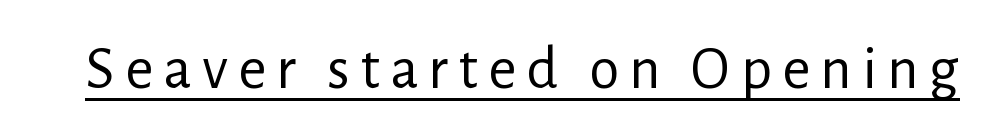
The image shows 61 px regular-weight sans-serif type, upright; set underlined; low stroke contrast and a medium x-height.
